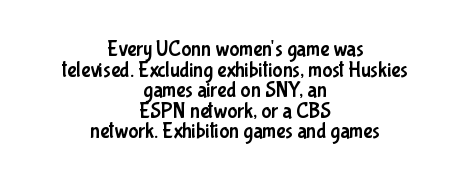
{"italic": "no", "underline": "no", "align": "center", "line_spacing": "tight", "line_spacing_ratio": 0.98, "letter_spacing": "normal", "letter_spacing_em": 0.0, "glyph_px": 21}
